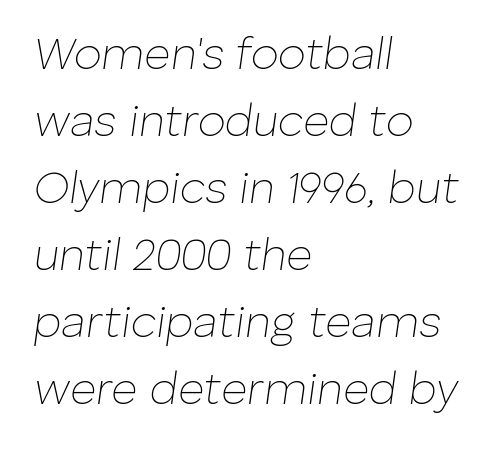
The block of text has a typical density, with ordinary space between rows. Is the type heavy? It reads as light-to-regular instead. Varying glyph widths throughout — classic text-font behaviour. The paragraph has a hard left edge and a soft right edge.
